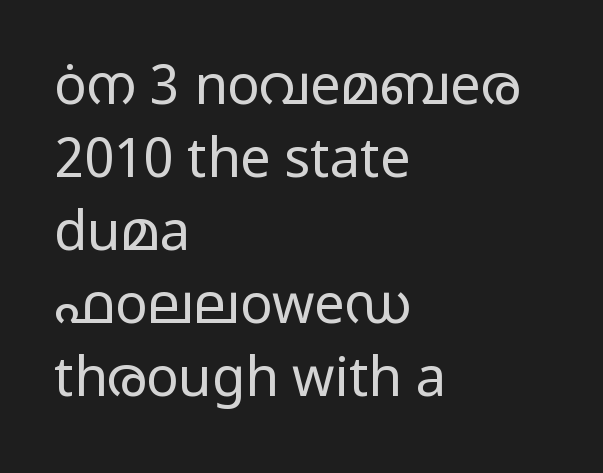
The image shows 54 px regular-weight, wide sans-serif type, upright; set left-aligned, normal line spacing (1.35x), normal letter spacing, not underlined; low stroke contrast and a medium x-height.
